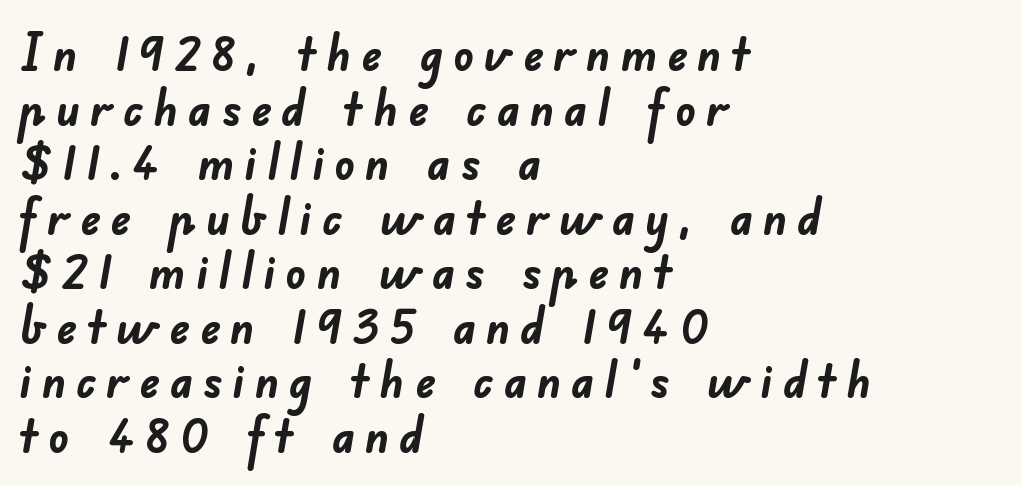
Q: Is the text bold? A: Yes.
Q: Is the typeface a serif or a sans-serif typeface? A: Sans-serif.
Q: Is the text underlined? A: No.
Q: How is the paragraph aligned? A: Left-aligned.
Q: Is the spacing between lines tight, normal or loose? A: Tight.
Q: Width (condensed, normal, or wide)? A: Normal.
Q: Stroke contrast? A: Low.
Q: x-height? A: Small.
Q: Monospaced? A: No.
